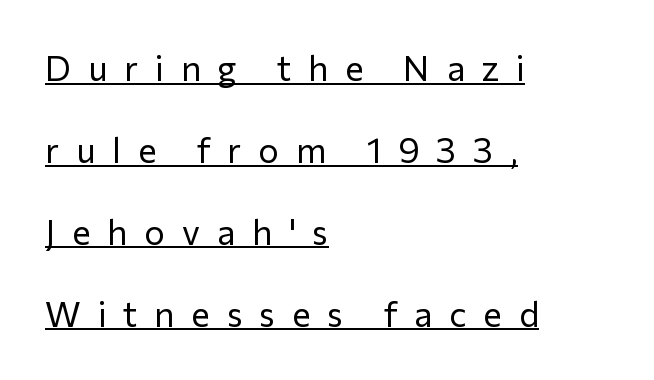
{"serif": "no", "italic": "no", "bold": "no", "weight": "regular", "width": "normal", "stroke_contrast": "low", "x_height": "medium", "monospaced": "no", "underline": "yes", "align": "left", "line_spacing": "loose", "line_spacing_ratio": 2.34, "letter_spacing": "wide", "letter_spacing_em": 0.48, "glyph_px": 35}
